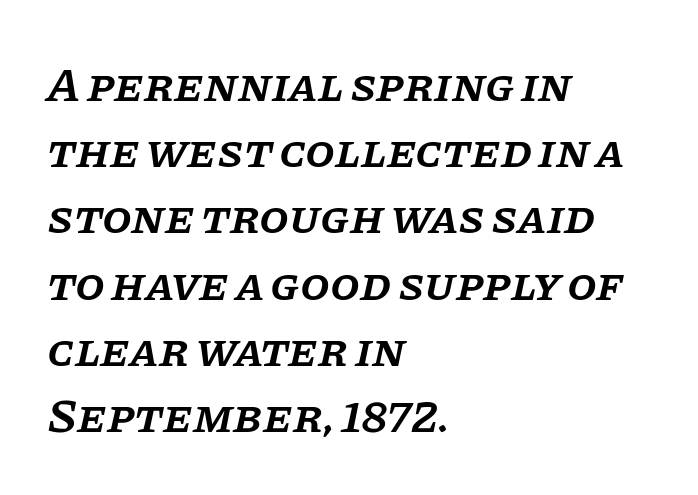
The image shows 48 px semibold serif type, italic (leaning right); set left-aligned, normal line spacing (1.38x), normal letter spacing, not underlined; low stroke contrast and a large x-height.
